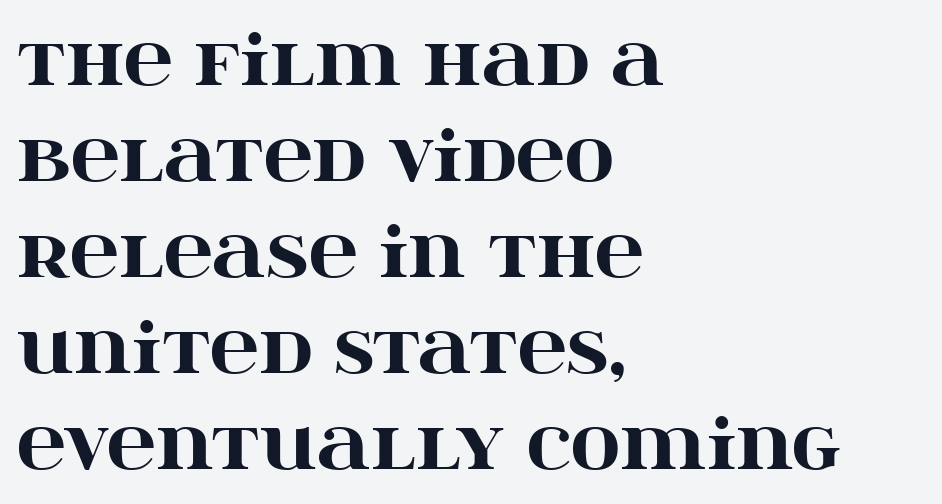
{"serif": "yes", "italic": "no", "bold": "yes", "weight": "heavy", "width": "wide", "stroke_contrast": "high", "x_height": "large", "monospaced": "no", "underline": "no", "align": "left", "line_spacing": "normal", "line_spacing_ratio": 1.41, "letter_spacing": "normal", "letter_spacing_em": 0.0, "glyph_px": 68}
